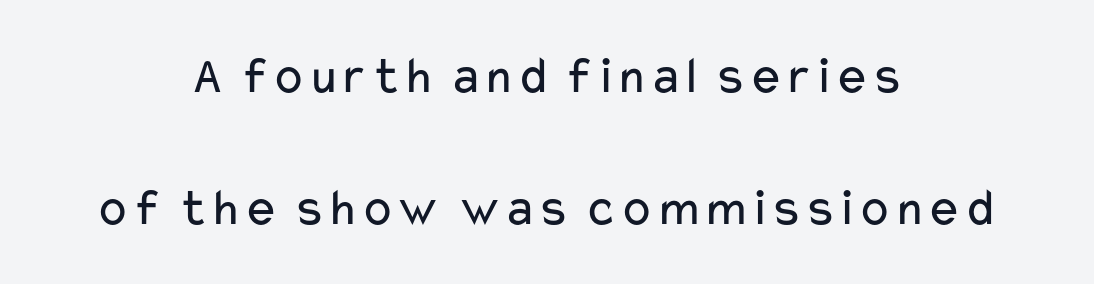
The image shows 53 px regular-weight, wide sans-serif type, upright; set centered, loose line spacing (2.49x), normal letter spacing, not underlined; low stroke contrast and a medium x-height.
